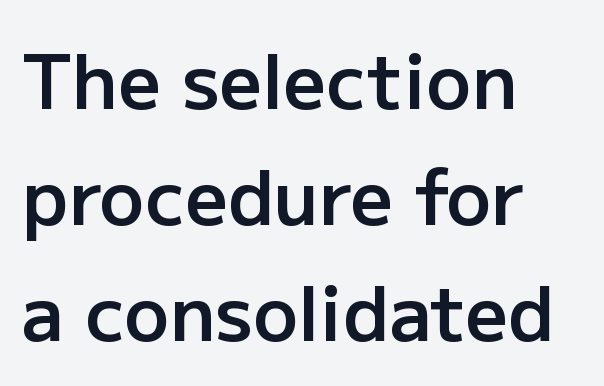
Q: Is the text bold? A: Semi-bold.
Q: Is the text italic (slanted)? A: No, it is upright.
Q: Is the typeface a serif or a sans-serif typeface? A: Sans-serif.
Q: Is the text underlined? A: No.
Q: How is the paragraph aligned? A: Left-aligned.
Q: Is the spacing between letters normal or unusually wide? A: Normal.
Q: Is the spacing between lines tight, normal or loose? A: Normal.
Q: Width (condensed, normal, or wide)? A: Normal.
Q: Stroke contrast? A: Low.
Q: x-height? A: Medium.
Q: Monospaced? A: No.
